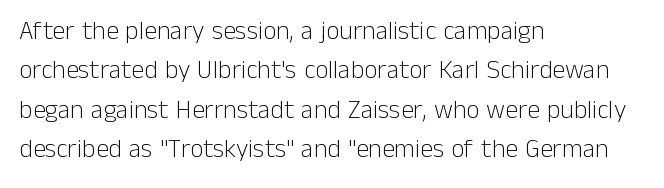
A typesetter would mark this as roman, not italic. Does the leading feel generous? No, just average. The typesetter chose a ragged-right arrangement here. The gaps between neighbouring characters are ordinary and unremarkable. Is this a heavy cut? Hardly; it is regular or lighter. The space directly below the letters is spotless.
